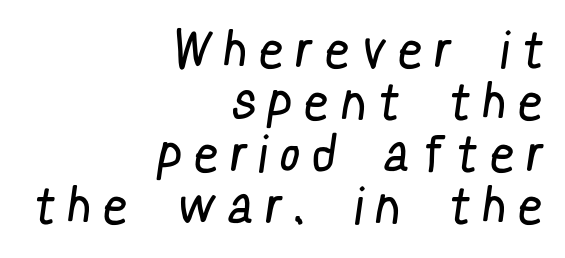
The image shows 50 px regular-weight, condensed sans-serif type; set right-aligned, tight line spacing (1.04x), unusually wide letter spacing (+0.35 em), not underlined; low stroke contrast and a medium x-height.
